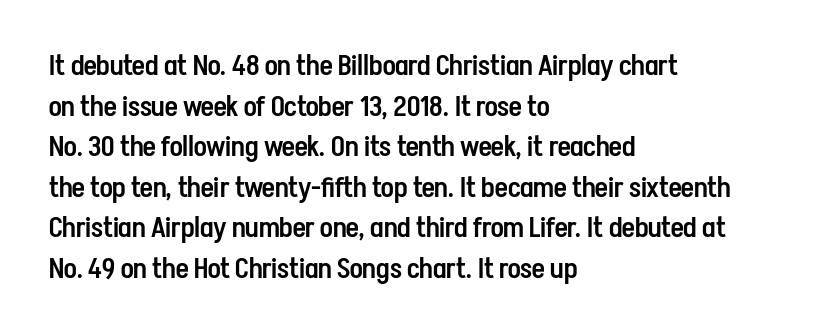
Teacher's note: observe the even left margin — that is flush-left alignment. Designer's note — italics off, roman on. The designer went with a sans here, leaving each stem footless. Think of a printed novel: that variable character pitch is what you see here.
